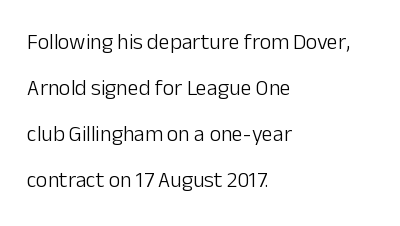
The image shows 22 px text type, upright; set left-aligned, loose line spacing (2.09x), normal letter spacing, not underlined.
